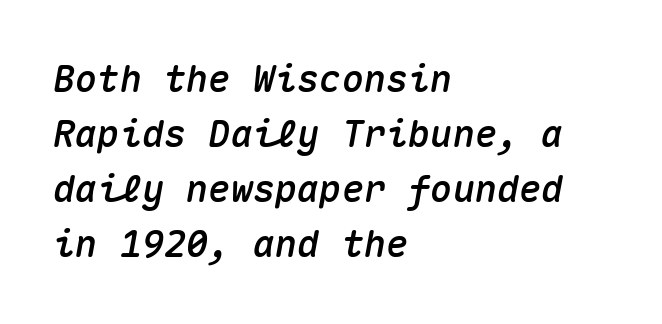
{"italic": "yes", "lean": "right", "slant_degrees": 10, "width": "normal", "stroke_contrast": "medium", "x_height": "medium", "monospaced": "yes", "underline": "no", "align": "left", "line_spacing": "normal", "line_spacing_ratio": 1.49, "letter_spacing": "normal", "letter_spacing_em": 0.0, "glyph_px": 37}
